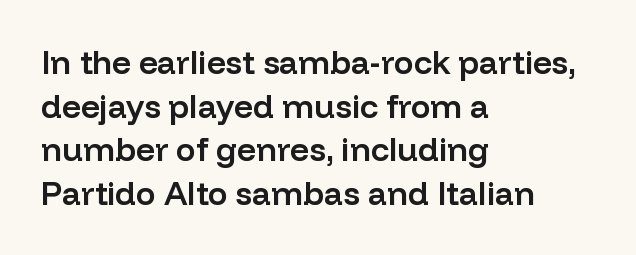
{"serif": "no", "italic": "no", "bold": "semi", "weight": "semibold", "width": "normal", "stroke_contrast": "low", "x_height": "medium", "monospaced": "no", "underline": "no", "align": "left", "line_spacing": "normal", "line_spacing_ratio": 1.32, "letter_spacing": "normal", "letter_spacing_em": 0.0, "glyph_px": 33}
